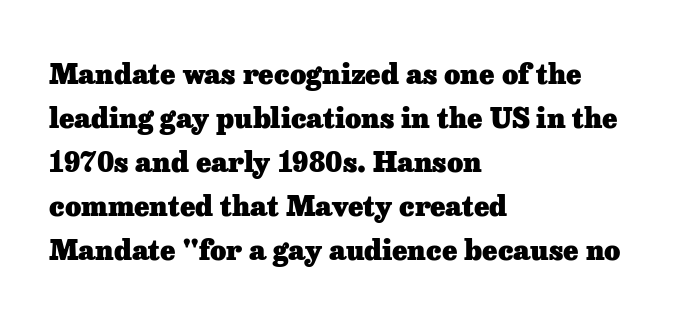
Tall strokes in this sample are plumb rather than angled. Each new line begins a customary step beneath the previous one. The setting favours the left margin, as ordinary paragraphs usually do. Varying glyph widths throughout — classic text-font behaviour. In terms of letterform style, serifs are clearly present. Look at the tracking — it's just the regular setting, nothing added.
